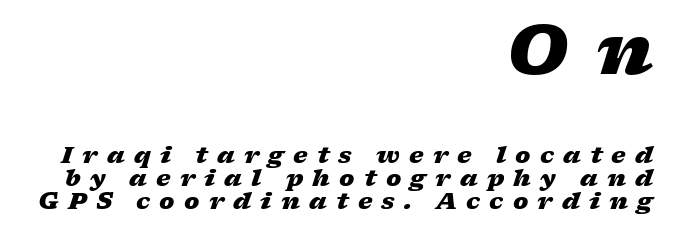
Loose tracking; the words dissolve into strings of separated letters. What weight is shown? A full bold with thick strokes. Style check: oblique. The typesetter chose a ragged-left arrangement here. Compare the two chunks: the upper has the greater cap height.
